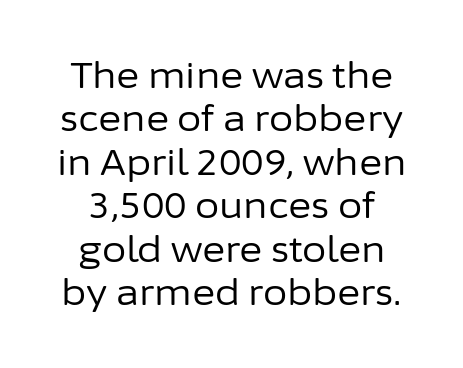
The image shows 35 px regular-weight sans-serif type, upright; set line spacing 1.24x, normal letter spacing, not underlined; low stroke contrast and a medium x-height.
